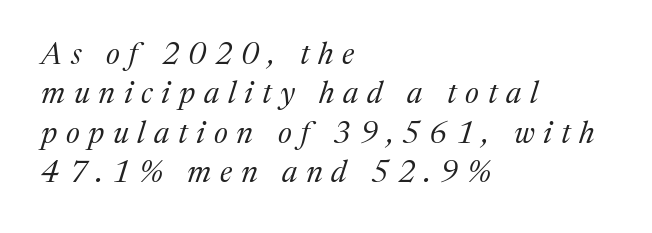
Q: Is the text bold? A: No.
Q: Is the text italic (slanted)? A: Yes, it leans right by about 17 degrees.
Q: Is the typeface a serif or a sans-serif typeface? A: Serif.
Q: Is the text underlined? A: No.
Q: How is the paragraph aligned? A: Left-aligned.
Q: Is the spacing between letters normal or unusually wide? A: Unusually wide.
Q: Is the spacing between lines tight, normal or loose? A: Normal.
Q: Width (condensed, normal, or wide)? A: Normal.
Q: Stroke contrast? A: Medium.
Q: x-height? A: Medium.
Q: Monospaced? A: No.
